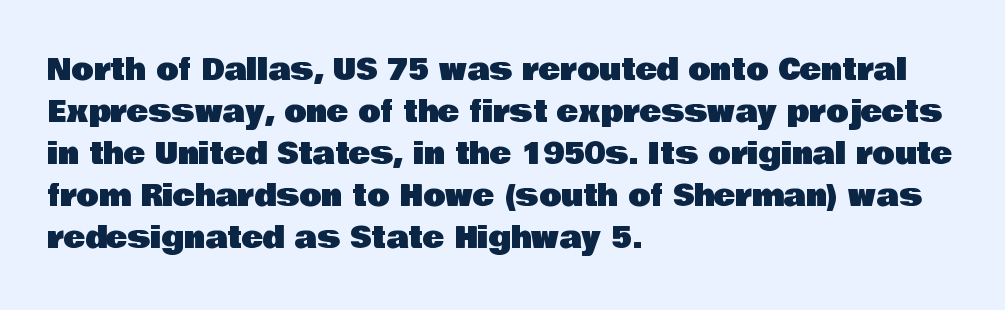
Q: Is the text italic (slanted)? A: No, it is upright.
Q: Is the typeface a serif or a sans-serif typeface? A: Sans-serif.
Q: Is the text underlined? A: No.
Q: How is the paragraph aligned? A: Left-aligned.
Q: Is the spacing between letters normal or unusually wide? A: Normal.
Q: Is the spacing between lines tight, normal or loose? A: Normal.
Q: Width (condensed, normal, or wide)? A: Normal.
Q: Stroke contrast? A: Low.
Q: x-height? A: Large.
Q: Monospaced? A: No.
